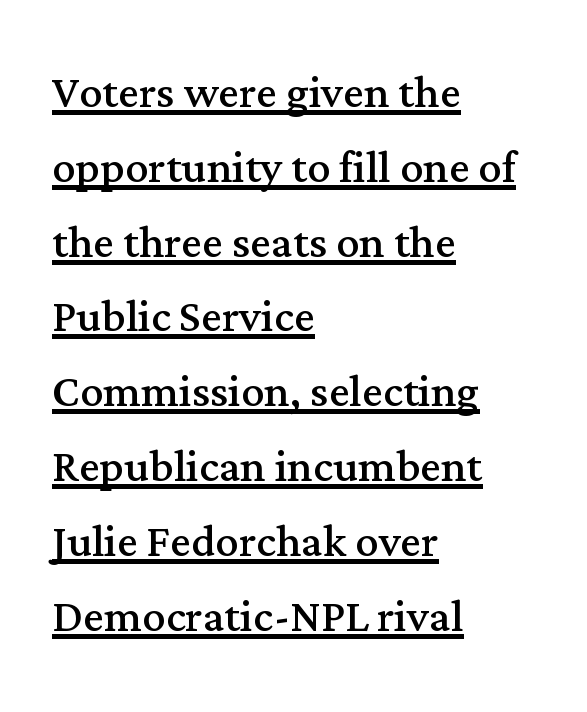
Caption: lettering with a line underneath. Looks like regular typesetting: each glyph gets only the width it needs. Unlike a clean sans, this face finishes its strokes with serifs. The cut favours lightness, reaching ordinary text weight at its darkest. What stands out about the letter spacing? Nothing — it is the standard amount.
